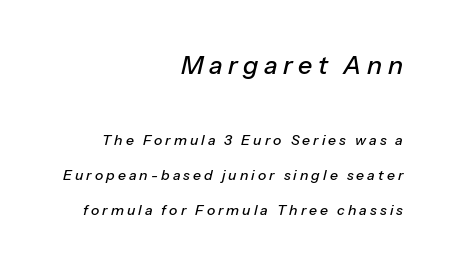
The image shows 25 px text type, italic (leaning right); set right-aligned, loose line spacing (2.49x), unusually wide letter spacing (+0.22 em), not underlined; the first (top) block is 1.79x larger.
